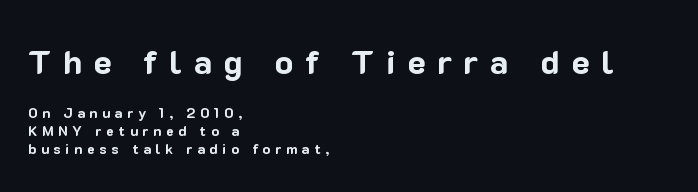
Compared with typical body copy, the letter spacing here is much looser. The space between consecutive lines is moderate. Are there feet on the stems? There aren't — it's a sans. These lines carry a lot of weight — the face is fully bold.
